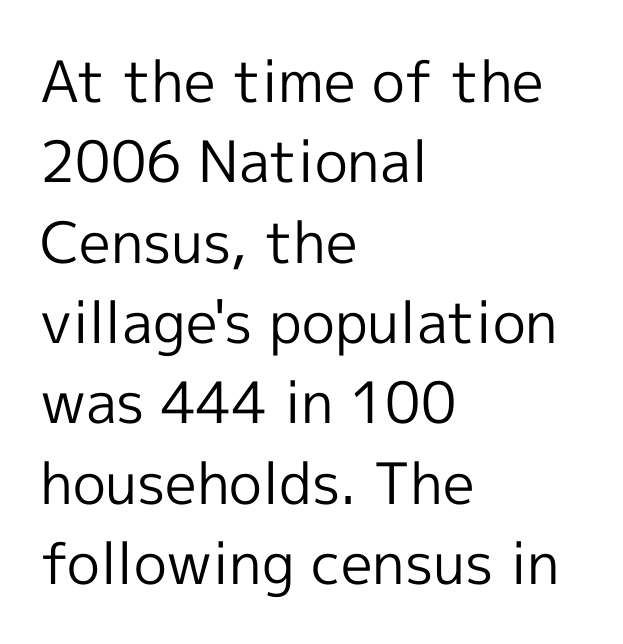
The image shows 57 px regular-weight sans-serif type, upright; set left-aligned, normal line spacing (1.41x), normal letter spacing, not underlined; a medium x-height.
